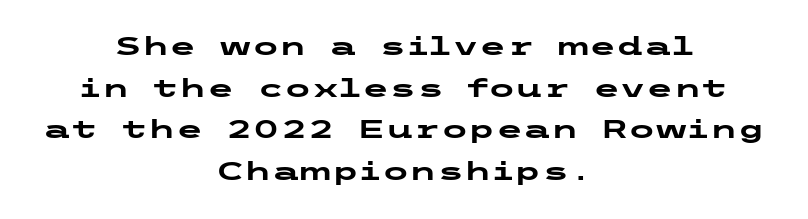
The image shows 25 px bold type, upright; set centered, normal line spacing (1.67x), normal letter spacing, not underlined.
